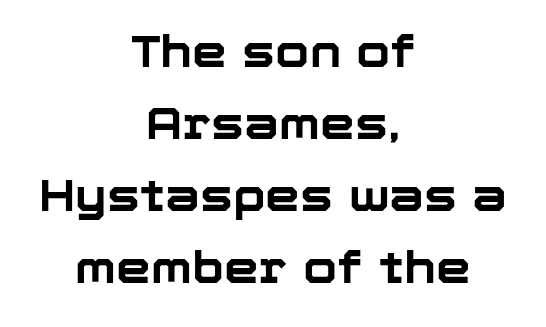
Q: Is the text bold? A: Yes.
Q: Is the text italic (slanted)? A: No, it is upright.
Q: Is the typeface a serif or a sans-serif typeface? A: Sans-serif.
Q: Is the text underlined? A: No.
Q: How is the paragraph aligned? A: Centered.
Q: Is the spacing between letters normal or unusually wide? A: Normal.
Q: Is the spacing between lines tight, normal or loose? A: Normal.
Q: Width (condensed, normal, or wide)? A: Normal.
Q: Stroke contrast? A: Low.
Q: x-height? A: Medium.
Q: Monospaced? A: No.
